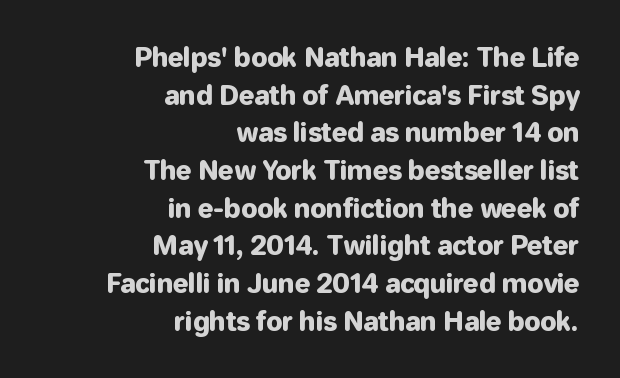
Successive baselines arrive at the customary interval. The line texture is even and compact thanks to regular tracking. The area under the type is left untouched. A roman cut, with each character standing at attention. Typeset ragged left — the right edge is the straight one.
